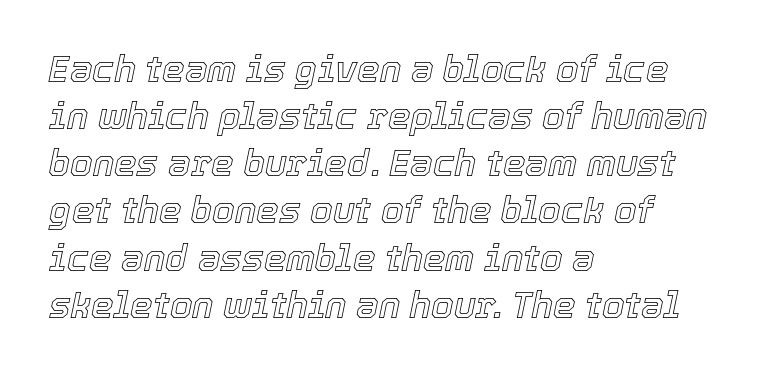
The image shows 36 px text type, italic (leaning right); set left-aligned, normal line spacing (1.31x), normal letter spacing, not underlined; a medium x-height.
